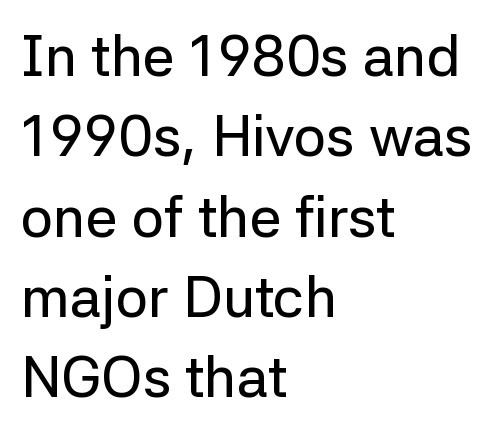
Q: Is the text italic (slanted)? A: No, it is upright.
Q: Is the typeface a serif or a sans-serif typeface? A: Sans-serif.
Q: Is the text underlined? A: No.
Q: How is the paragraph aligned? A: Left-aligned.
Q: Is the spacing between letters normal or unusually wide? A: Normal.
Q: Is the spacing between lines tight, normal or loose? A: Normal.
Q: Width (condensed, normal, or wide)? A: Normal.
Q: Stroke contrast? A: Low.
Q: x-height? A: Medium.
Q: Monospaced? A: No.
